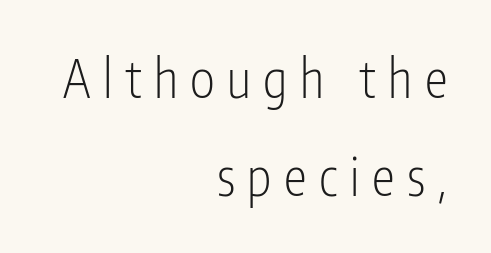
{"serif": "no", "italic": "no", "bold": "no", "weight": "light", "width": "condensed", "stroke_contrast": "low", "x_height": "medium", "monospaced": "no", "underline": "no", "align": "right", "line_spacing_ratio": 1.89, "letter_spacing": "wide", "letter_spacing_em": 0.24, "glyph_px": 52}
